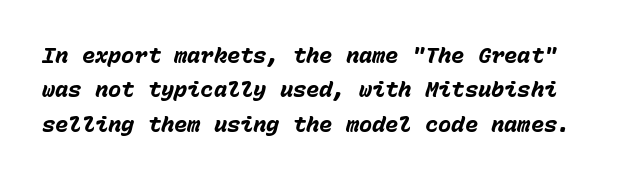
Spacing between characters is what you'd get straight out of the box. In terms of leading, this rendering sits right in the middle. Only glyphs here, with clear space below each row. Set as a true bold cut, around the 700 mark.
